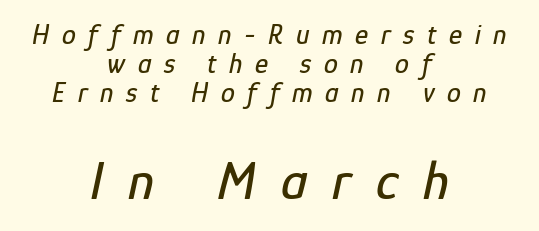
If you drew a line through each stem, it would be angled. The gap between lines stays unmarked. Is this a fixed-width face? No — the glyphs have proportional, varying widths. Tracking here is generous; glyphs stand well apart from one another. These lines are centered, leaving both edges ragged.
